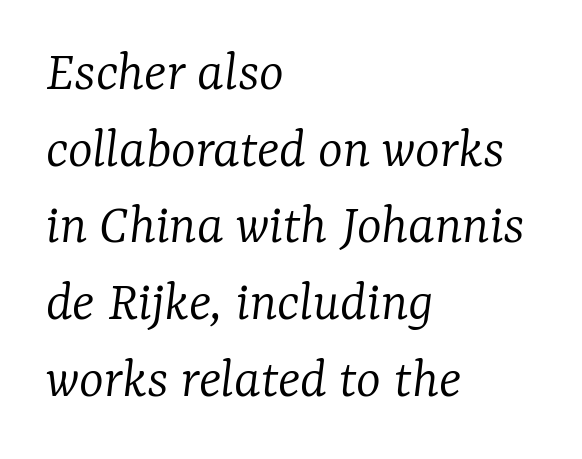
{"serif": "yes", "italic": "yes", "lean": "right", "slant_degrees": 7, "bold": "no", "weight": "light", "width": "normal", "stroke_contrast": "low", "x_height": "medium", "monospaced": "no", "underline": "no", "align": "left", "line_spacing": "normal", "line_spacing_ratio": 1.3, "letter_spacing": "normal", "letter_spacing_em": 0.0, "glyph_px": 59}
